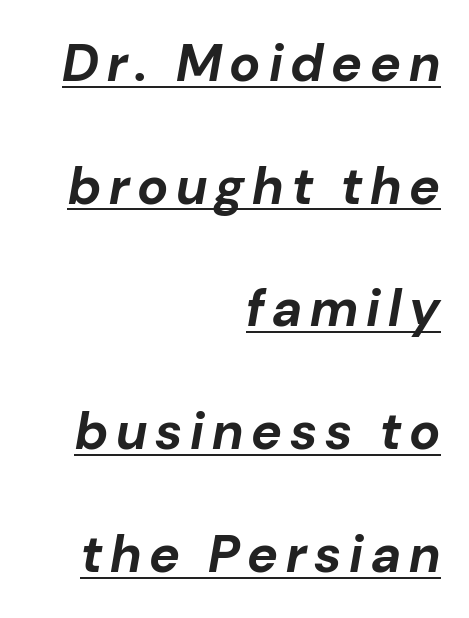
{"italic": "yes", "lean": "right", "slant_degrees": 10, "bold": "yes", "weight": "bold", "width": "normal", "stroke_contrast": "low", "x_height": "medium", "monospaced": "no", "underline": "yes", "align": "right", "line_spacing": "loose", "line_spacing_ratio": 2.36, "glyph_px": 52}
